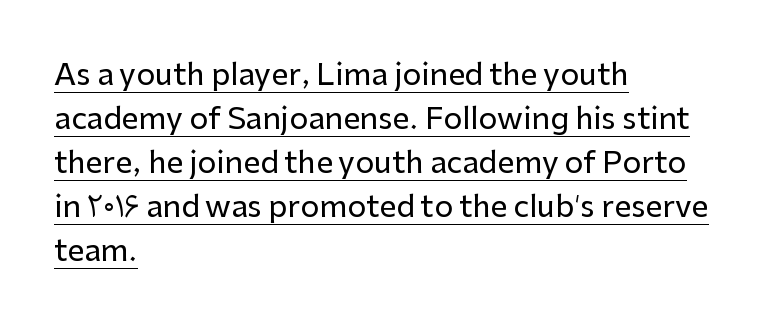
Posture: straight, roman, zero tilt. Tracking here is standard; glyphs follow each other at the usual distance. You can tell from the bare stems that sans-serif type was used. A typesetter would call this proportional, since set widths differ per character. Looks like someone drew a line under every word here. Summary of vertical rhythm: regular, with standard interline spacing.
